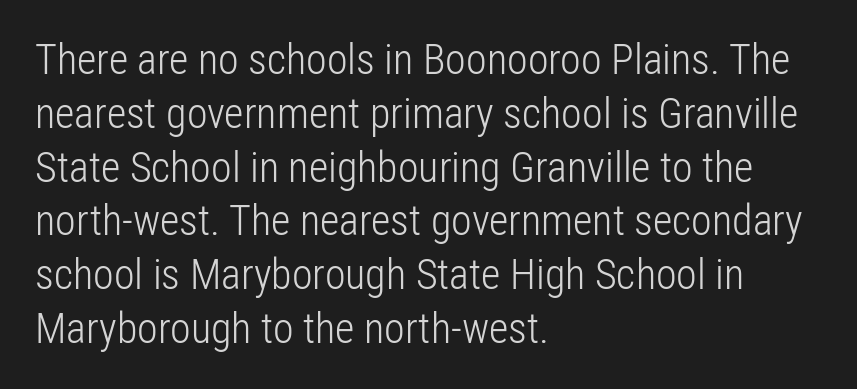
Font category for this specimen: sans-serif. Is this a fixed-width face? No — the glyphs have proportional, varying widths. Inter-character spacing is left at the font's built-in metrics. The axis of the letterforms is exactly vertical. Normally led — the rows are evenly, conventionally spaced. Stem width sits at or under what a default text font uses.
